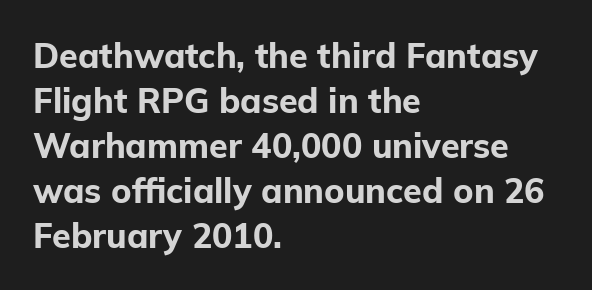
{"serif": "no", "italic": "no", "bold": "yes", "weight": "bold", "width": "normal", "stroke_contrast": "low", "x_height": "medium", "monospaced": "no", "underline": "no", "align": "left", "line_spacing": "normal", "line_spacing_ratio": 1.32, "letter_spacing": "normal", "letter_spacing_em": 0.0, "glyph_px": 34}
